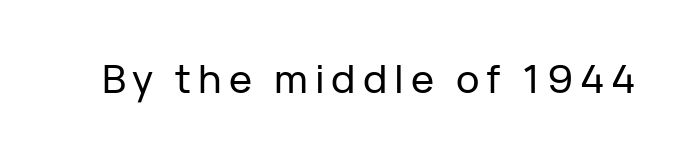
The strip under each line holds only bare page. Do the letters lean? They stand straight. In terms of letterform style, serifs are entirely absent. Looks like regular typesetting: each glyph gets only the width it needs.
